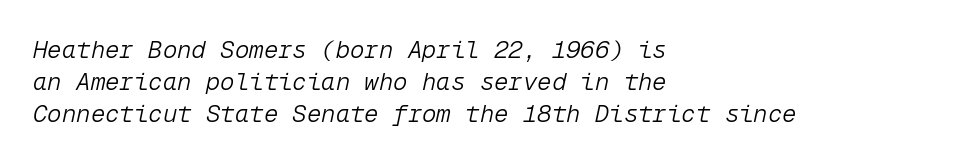
The rag falls on the right side of this text block. Just letters on the line, the space beneath them empty. Quick note: interline space is typical. Tracking here is standard; glyphs follow each other at the usual distance.
